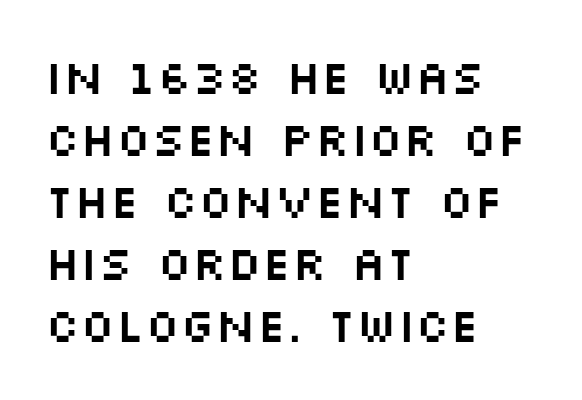
{"serif": "no", "italic": "no", "width": "wide", "stroke_contrast": "medium", "x_height": "large", "monospaced": "no", "underline": "no", "align": "left", "line_spacing": "normal", "line_spacing_ratio": 1.32, "letter_spacing": "normal", "letter_spacing_em": 0.0, "glyph_px": 47}
